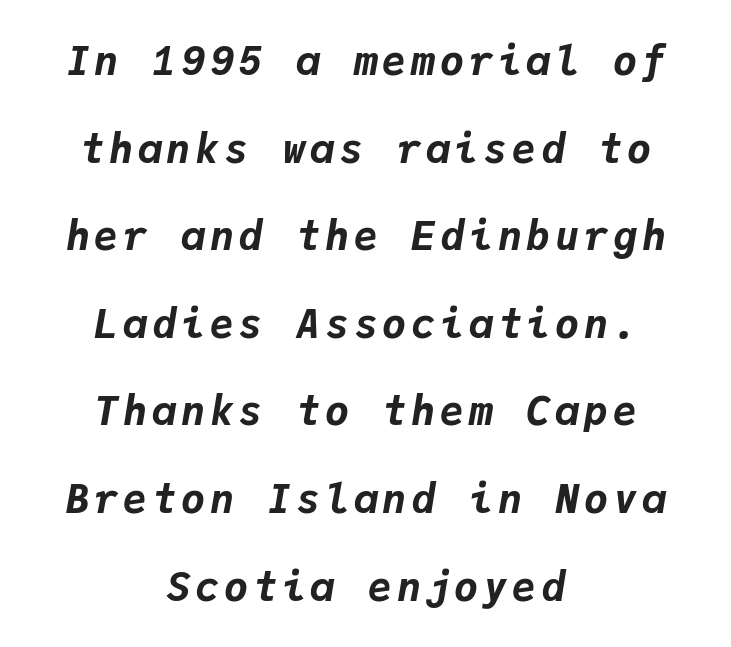
Q: Is the text bold? A: Yes.
Q: Is the text italic (slanted)? A: Yes, it leans right by about 9 degrees.
Q: Is the text underlined? A: No.
Q: How is the paragraph aligned? A: Centered.
Q: Is the spacing between lines tight, normal or loose? A: Loose.
Q: Width (condensed, normal, or wide)? A: Normal.
Q: Stroke contrast? A: Low.
Q: x-height? A: Medium.
Q: Monospaced? A: Yes.
